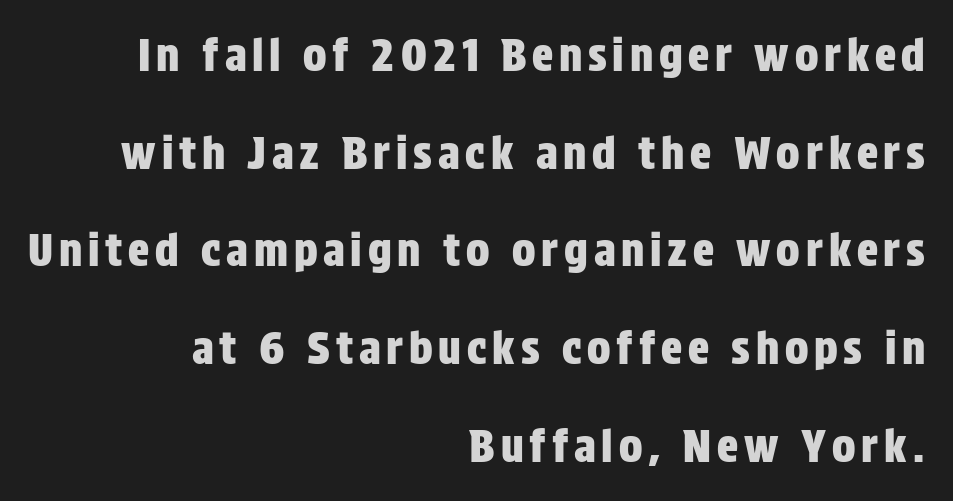
Q: Is the text italic (slanted)? A: No, it is upright.
Q: Is the typeface a serif or a sans-serif typeface? A: Sans-serif.
Q: Is the text underlined? A: No.
Q: How is the paragraph aligned? A: Right-aligned.
Q: Is the spacing between lines tight, normal or loose? A: Loose.
Q: Width (condensed, normal, or wide)? A: Condensed.
Q: Stroke contrast? A: Low.
Q: x-height? A: Large.
Q: Monospaced? A: No.
